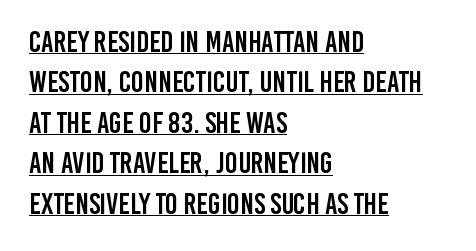
The image shows 30 px condensed sans-serif type, upright; set left-aligned, normal line spacing (1.35x), normal letter spacing, underlined; low stroke contrast and a large x-height.
